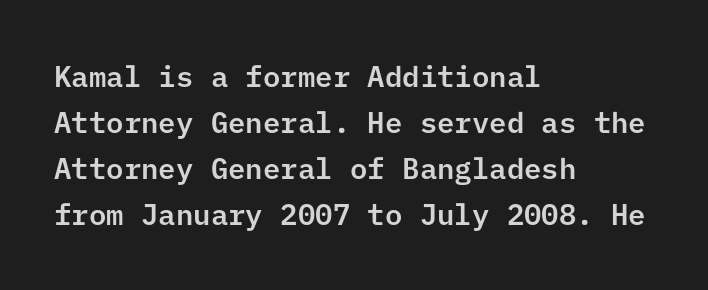
{"serif": "no", "italic": "no", "width": "normal", "stroke_contrast": "low", "x_height": "medium", "underline": "no", "align": "left", "line_spacing": "normal", "line_spacing_ratio": 1.59, "letter_spacing": "normal", "letter_spacing_em": 0.0, "glyph_px": 29}
